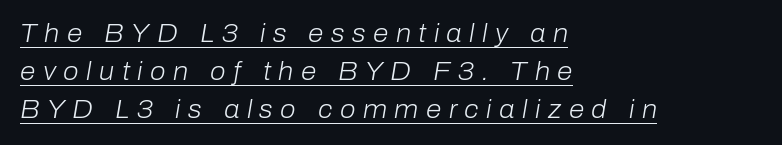
The typeface has the unassuming heft of standard copy or less. The face used here has a pronounced slope to its letters. How are the letters spaced? Widely, with obvious added tracking. The glyphs are accompanied by a horizontal stroke just below them.
